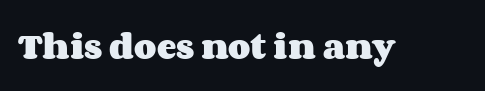
{"italic": "no", "bold": "yes", "weight": "heavy", "width": "wide", "stroke_contrast": "medium", "x_height": "large", "monospaced": "no", "underline": "no", "letter_spacing": "normal", "letter_spacing_em": 0.0, "glyph_px": 29}
